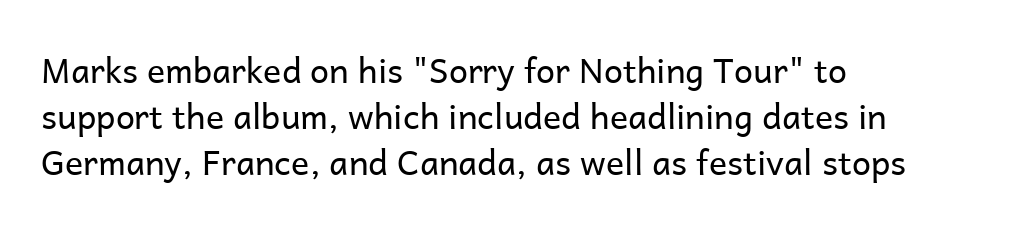
The image shows 34 px regular-weight sans-serif type, upright; set left-aligned, normal line spacing (1.35x), normal letter spacing, not underlined; low stroke contrast and a medium x-height.
